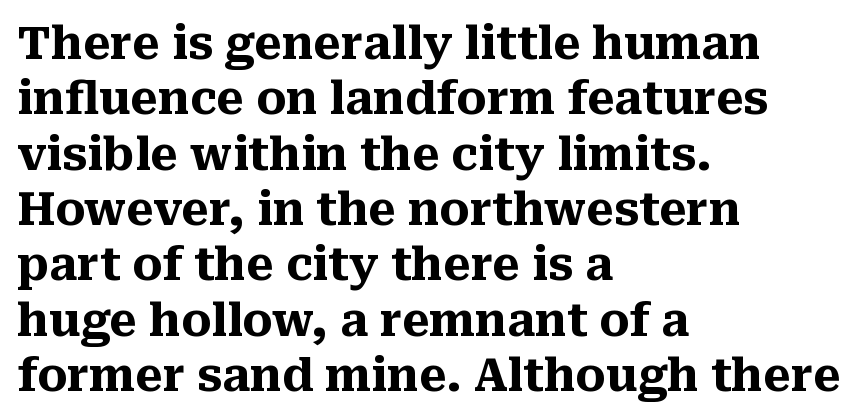
{"serif": "yes", "italic": "no", "bold": "yes", "weight": "heavy", "width": "normal", "stroke_contrast": "medium", "x_height": "medium", "monospaced": "no", "underline": "no", "align": "left", "line_spacing_ratio": 1.23, "letter_spacing": "normal", "letter_spacing_em": 0.0, "glyph_px": 45}
